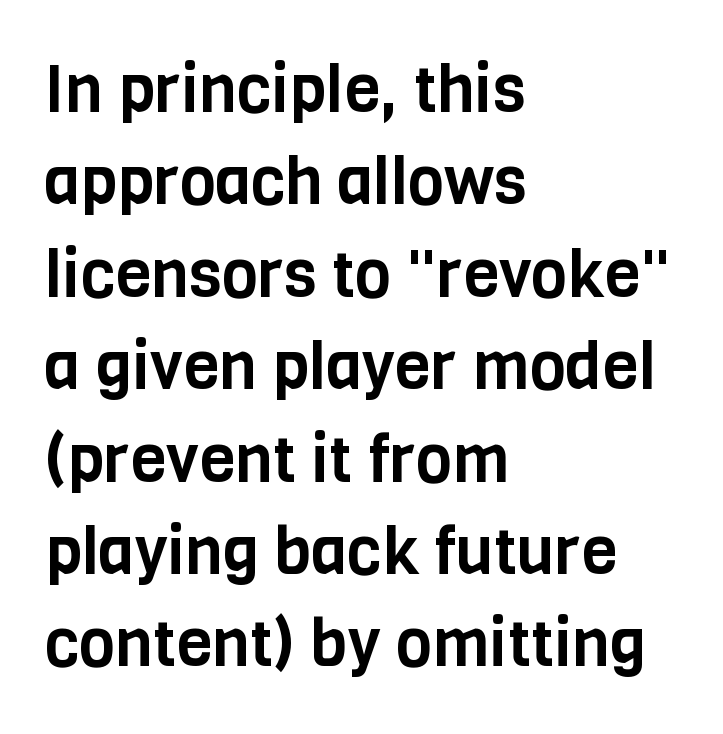
Q: Is the text italic (slanted)? A: No, it is upright.
Q: Is the typeface a serif or a sans-serif typeface? A: Sans-serif.
Q: Is the text underlined? A: No.
Q: How is the paragraph aligned? A: Left-aligned.
Q: Is the spacing between letters normal or unusually wide? A: Normal.
Q: Is the spacing between lines tight, normal or loose? A: Normal.
Q: Width (condensed, normal, or wide)? A: Condensed.
Q: Stroke contrast? A: Low.
Q: x-height? A: Large.
Q: Monospaced? A: No.
